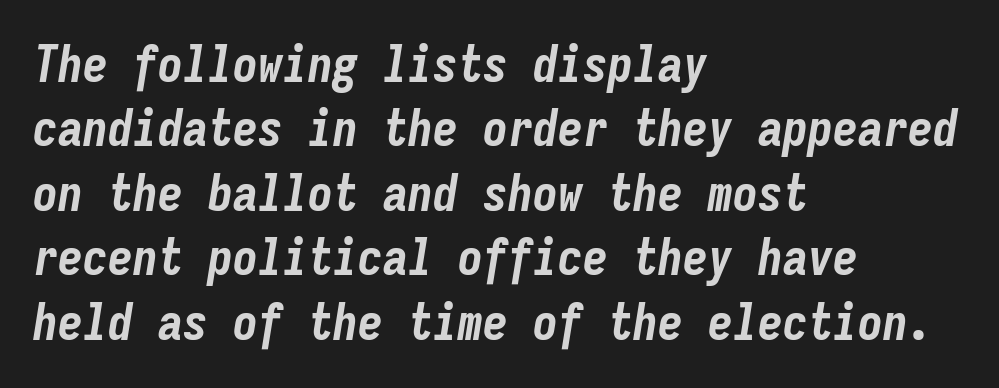
Which margin do the lines hug? The left one — the right edge is uneven. The letters march in equal steps, a hallmark of fixed-pitch type. Quick note: interline space is typical. Descenders hang freely into open space.
